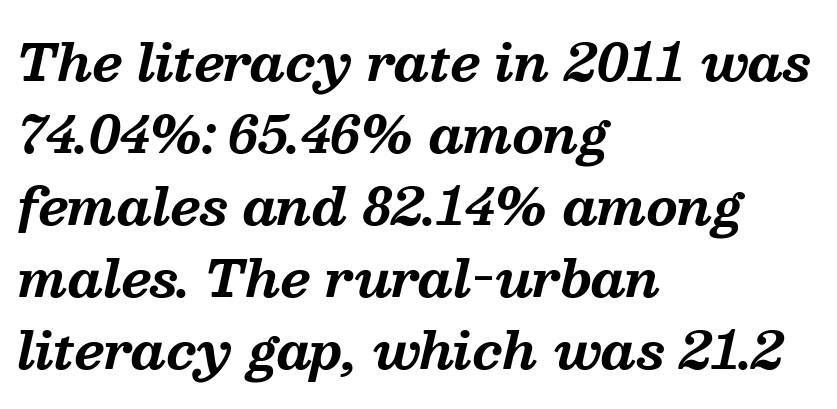
Q: Is the text bold? A: Yes.
Q: Is the text italic (slanted)? A: Yes, it leans right by about 13 degrees.
Q: Is the typeface a serif or a sans-serif typeface? A: Serif.
Q: Is the text underlined? A: No.
Q: How is the paragraph aligned? A: Left-aligned.
Q: Is the spacing between letters normal or unusually wide? A: Normal.
Q: Is the spacing between lines tight, normal or loose? A: Normal.
Q: Width (condensed, normal, or wide)? A: Normal.
Q: Stroke contrast? A: Medium.
Q: x-height? A: Medium.
Q: Monospaced? A: No.
